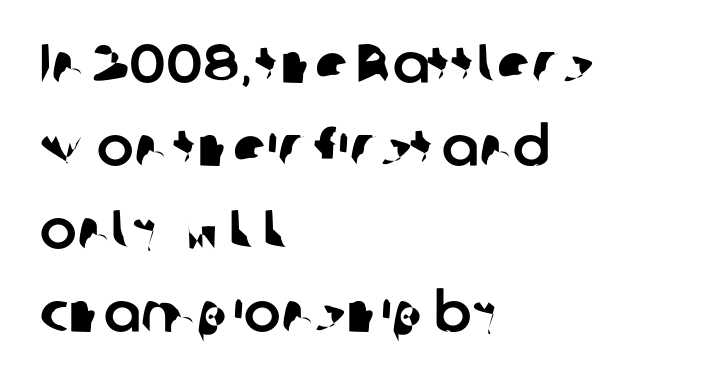
{"serif": "no", "width": "normal", "stroke_contrast": "low", "x_height": "medium", "monospaced": "no", "underline": "no", "align": "left", "line_spacing": "normal", "line_spacing_ratio": 1.51, "letter_spacing": "normal", "letter_spacing_em": 0.0, "glyph_px": 55}
